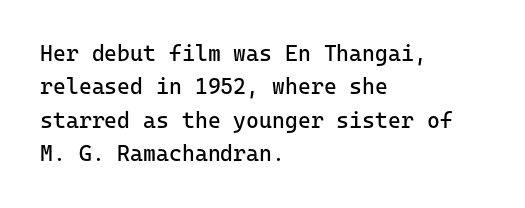
{"italic": "no", "bold": "no", "underline": "no", "align": "left", "line_spacing": "normal", "line_spacing_ratio": 1.52, "letter_spacing": "normal", "letter_spacing_em": 0.0, "glyph_px": 22}
